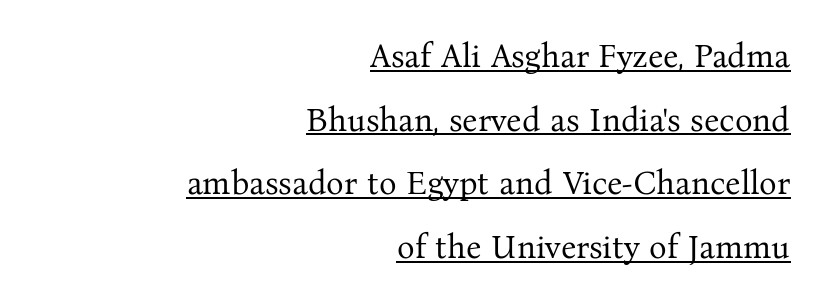
Heft: none added — not bold. Observe the serifs anchoring each vertical stroke in this sample. The space between consecutive lines is lavish. The face used here is proportionally spaced, like ordinary book or web type. Observe the ordinary spacing: letters are neighbours, not strangers. The passage is arranged like a letterhead date or caption credit — flush right.
